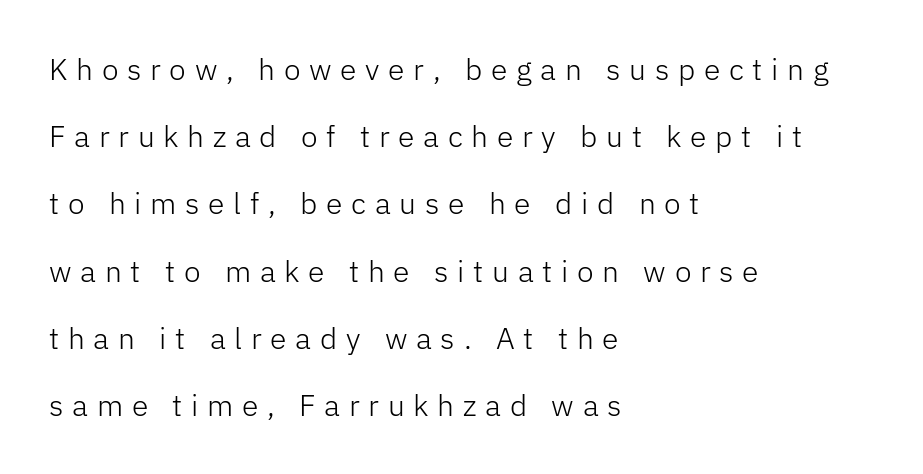
The image shows 30 px light sans-serif type, upright; set left-aligned, loose line spacing (2.24x), unusually wide letter spacing (+0.29 em), not underlined; low stroke contrast and a medium x-height.
